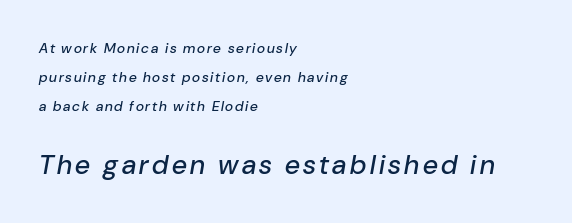
{"italic": "yes", "lean": "right", "slant_degrees": 10, "underline": "no", "align": "left", "line_spacing": "loose", "line_spacing_ratio": 2.06, "larger_block": "second", "size_ratio": 1.93, "glyph_px": 27}
